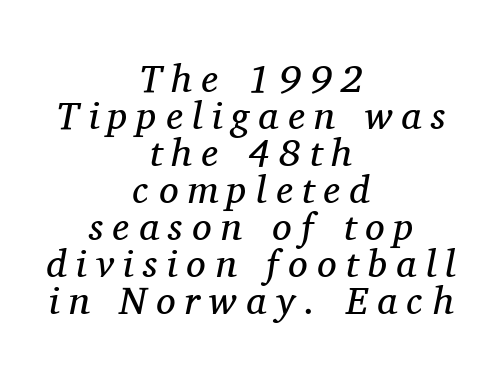
{"serif": "yes", "italic": "yes", "lean": "right", "slant_degrees": 11, "bold": "no", "weight": "regular", "width": "normal", "stroke_contrast": "medium", "x_height": "medium", "monospaced": "no", "underline": "no", "align": "center", "line_spacing": "tight", "line_spacing_ratio": 0.95, "letter_spacing": "wide", "letter_spacing_em": 0.24, "glyph_px": 39}
